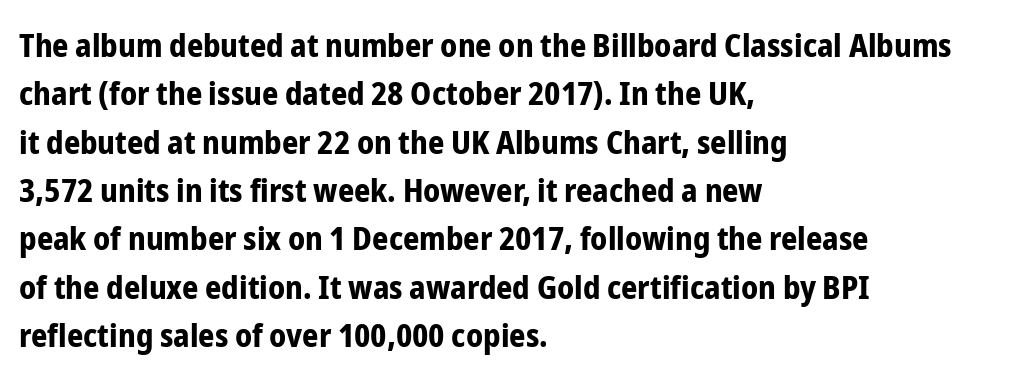
In terms of leading, this rendering sits right in the middle. Heft: maximum for text — a bold. This rendering features lettering with no underline. This rendering employs a face without finishing strokes, i.e., a sans-serif. The text block is weighted toward the left margin, trailing off unevenly rightward.
